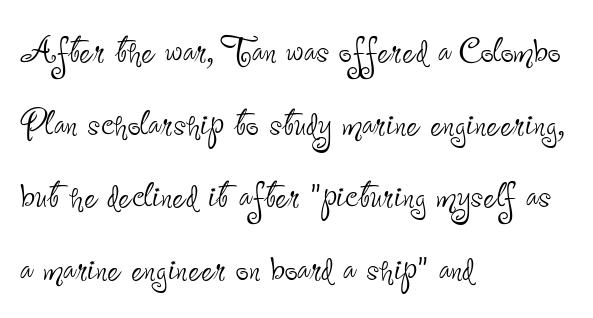
Q: Is the text bold? A: No.
Q: Is the text italic (slanted)? A: Yes.
Q: Is the typeface a serif or a sans-serif typeface? A: Sans-serif.
Q: Is the text underlined? A: No.
Q: How is the paragraph aligned? A: Left-aligned.
Q: Is the spacing between letters normal or unusually wide? A: Normal.
Q: Is the spacing between lines tight, normal or loose? A: Normal.
Q: Width (condensed, normal, or wide)? A: Condensed.
Q: Stroke contrast? A: Low.
Q: x-height? A: Small.
Q: Monospaced? A: No.
